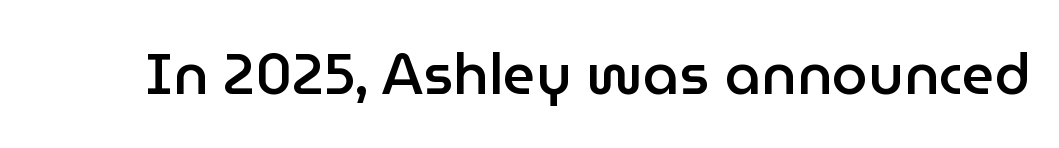
Q: Is the text bold? A: Semi-bold.
Q: Is the text italic (slanted)? A: No, it is upright.
Q: Is the typeface a serif or a sans-serif typeface? A: Sans-serif.
Q: Is the text underlined? A: No.
Q: Is the spacing between letters normal or unusually wide? A: Normal.
Q: Width (condensed, normal, or wide)? A: Normal.
Q: Stroke contrast? A: Low.
Q: x-height? A: Medium.
Q: Monospaced? A: No.
